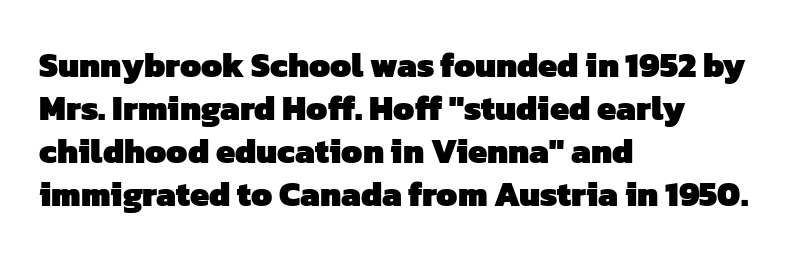
The image shows 34 px heavy sans-serif type; set left-aligned, normal line spacing (1.26x), normal letter spacing, not underlined; low stroke contrast and a medium x-height.
